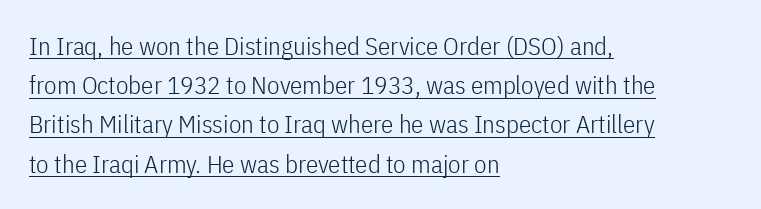
The image shows 25 px text type, upright; set left-aligned, normal line spacing (1.57x), normal letter spacing, underlined.
